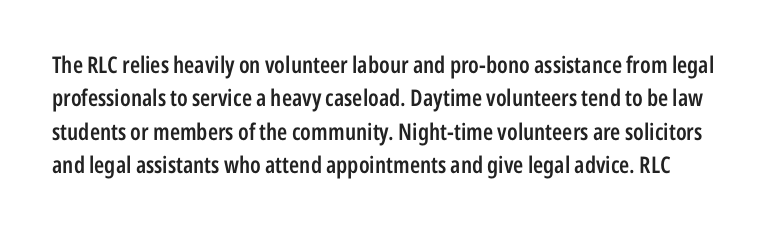
{"italic": "no", "bold": "semi", "underline": "no", "line_spacing": "normal", "line_spacing_ratio": 1.45, "letter_spacing": "normal", "letter_spacing_em": 0.0, "glyph_px": 23}
